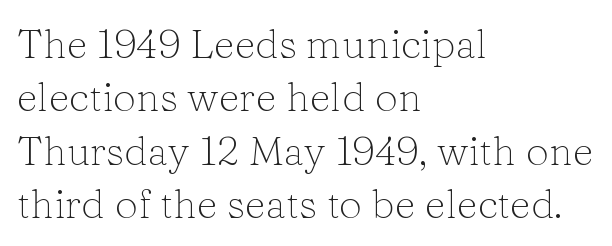
The image shows 41 px light serif type, upright; set left-aligned, normal line spacing (1.3x), normal letter spacing, not underlined; low stroke contrast and a medium x-height.
